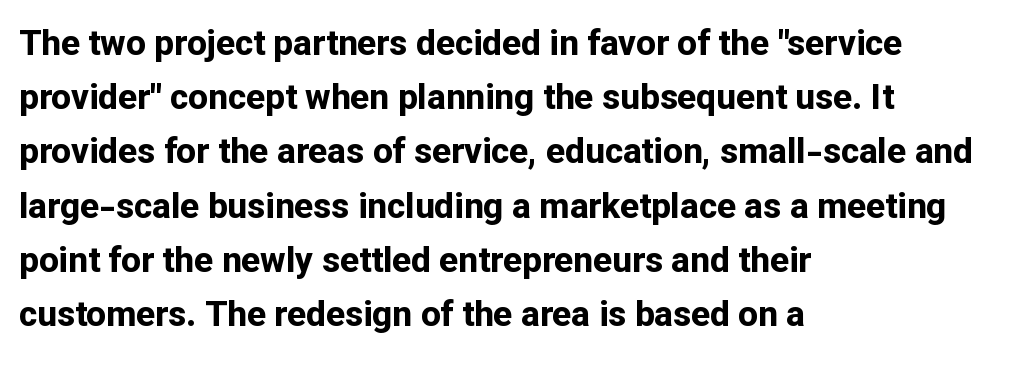
The image shows 35 px bold sans-serif type, upright; set left-aligned, normal line spacing (1.55x), normal letter spacing, not underlined; low stroke contrast and a medium x-height.
